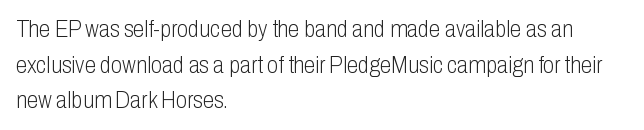
{"italic": "no", "bold": "no", "underline": "no", "align": "left", "line_spacing": "normal", "line_spacing_ratio": 1.55, "letter_spacing": "normal", "letter_spacing_em": 0.0, "glyph_px": 23}
